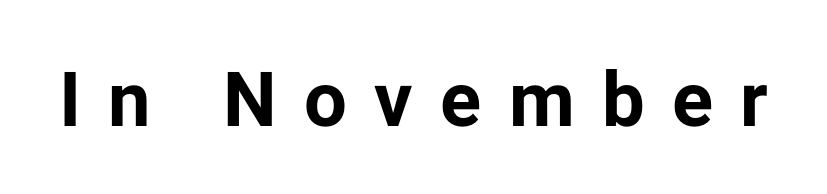
{"serif": "no", "italic": "no", "bold": "yes", "weight": "bold", "width": "normal", "stroke_contrast": "low", "x_height": "medium", "monospaced": "no", "underline": "no", "letter_spacing": "wide", "letter_spacing_em": 0.36, "glyph_px": 76}
